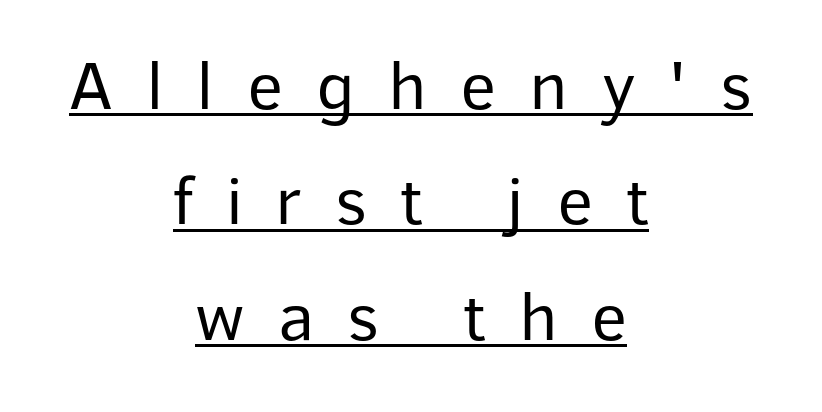
Q: Is the text bold? A: No.
Q: Is the text italic (slanted)? A: No, it is upright.
Q: Is the typeface a serif or a sans-serif typeface? A: Sans-serif.
Q: Is the text underlined? A: Yes.
Q: How is the paragraph aligned? A: Centered.
Q: Is the spacing between letters normal or unusually wide? A: Unusually wide.
Q: Is the spacing between lines tight, normal or loose? A: Normal.
Q: Width (condensed, normal, or wide)? A: Normal.
Q: Stroke contrast? A: Low.
Q: x-height? A: Medium.
Q: Monospaced? A: No.
